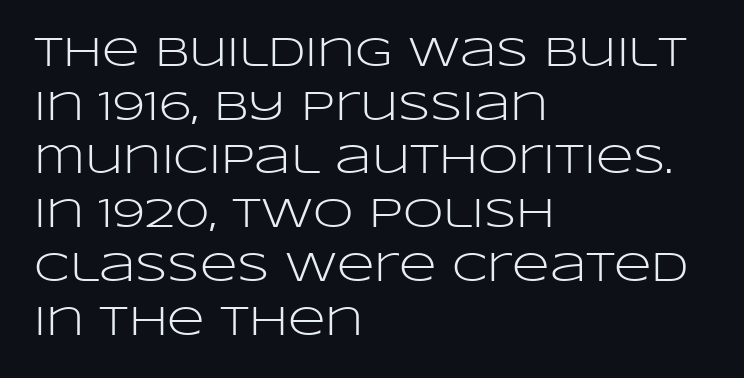
The image shows 41 px light, wide sans-serif type, upright; set left-aligned, normal line spacing (1.31x), normal letter spacing, not underlined; low stroke contrast and a large x-height.
